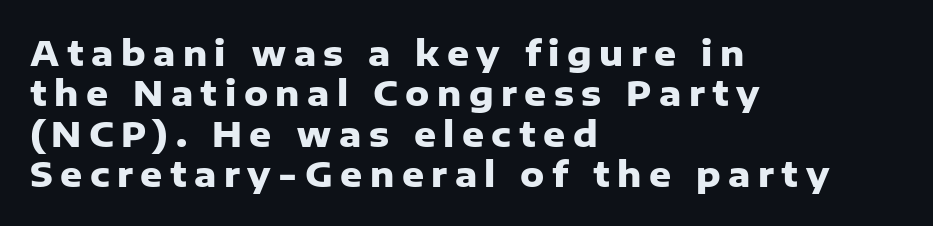
Q: Is the text bold? A: Yes.
Q: Is the text italic (slanted)? A: No, it is upright.
Q: Is the typeface a serif or a sans-serif typeface? A: Sans-serif.
Q: Is the text underlined? A: No.
Q: How is the paragraph aligned? A: Left-aligned.
Q: Is the spacing between letters normal or unusually wide? A: Unusually wide.
Q: Width (condensed, normal, or wide)? A: Normal.
Q: Stroke contrast? A: Low.
Q: x-height? A: Medium.
Q: Monospaced? A: No.
